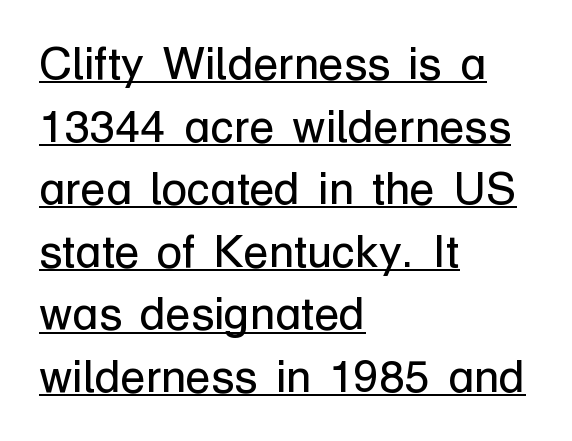
{"serif": "no", "italic": "no", "bold": "no", "weight": "regular", "width": "normal", "stroke_contrast": "low", "x_height": "medium", "monospaced": "no", "underline": "yes", "align": "left", "line_spacing": "normal", "line_spacing_ratio": 1.36, "letter_spacing": "normal", "letter_spacing_em": 0.0, "glyph_px": 46}
